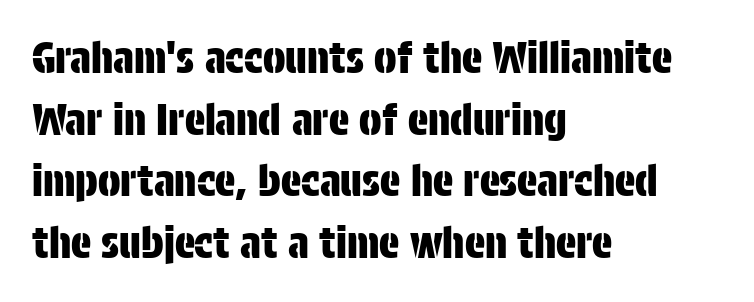
Q: Is the text italic (slanted)? A: No, it is upright.
Q: Is the typeface a serif or a sans-serif typeface? A: Sans-serif.
Q: Is the text underlined? A: No.
Q: How is the paragraph aligned? A: Left-aligned.
Q: Is the spacing between letters normal or unusually wide? A: Normal.
Q: Is the spacing between lines tight, normal or loose? A: Normal.
Q: Width (condensed, normal, or wide)? A: Condensed.
Q: Stroke contrast? A: Low.
Q: x-height? A: Large.
Q: Monospaced? A: No.
